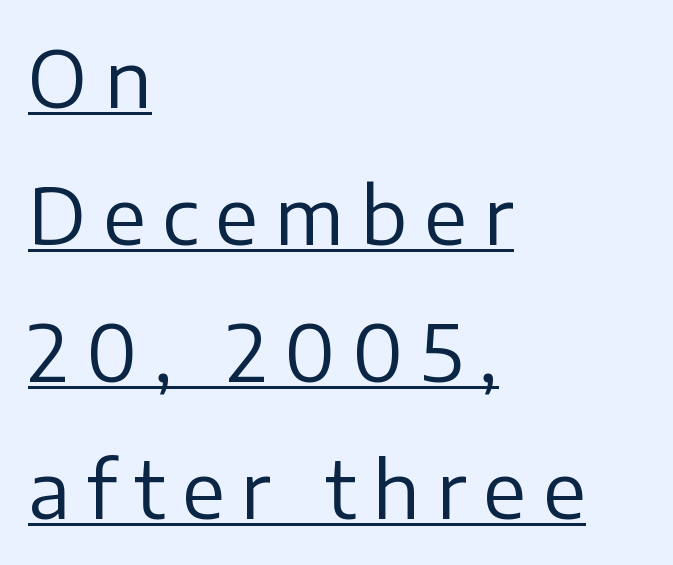
The image shows 77 px regular-weight sans-serif type, upright; set left-aligned, line spacing 1.78x, unusually wide letter spacing (+0.22 em), underlined; low stroke contrast and a medium x-height.
